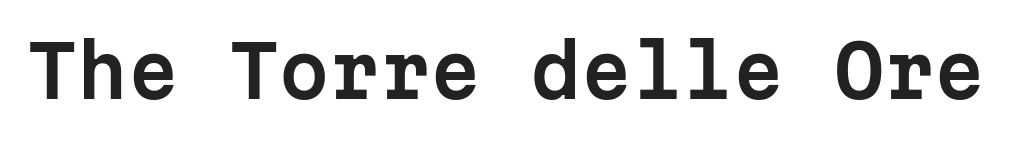
Q: Is the text italic (slanted)? A: No, it is upright.
Q: Is the typeface a serif or a sans-serif typeface? A: Sans-serif.
Q: Is the text underlined? A: No.
Q: Is the spacing between letters normal or unusually wide? A: Normal.
Q: Width (condensed, normal, or wide)? A: Normal.
Q: Stroke contrast? A: Low.
Q: x-height? A: Medium.
Q: Monospaced? A: Yes.
